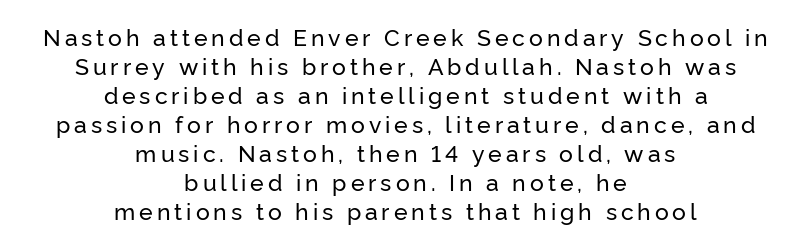
The image shows 23 px text type, upright; set centered, normal line spacing (1.26x), not underlined.
